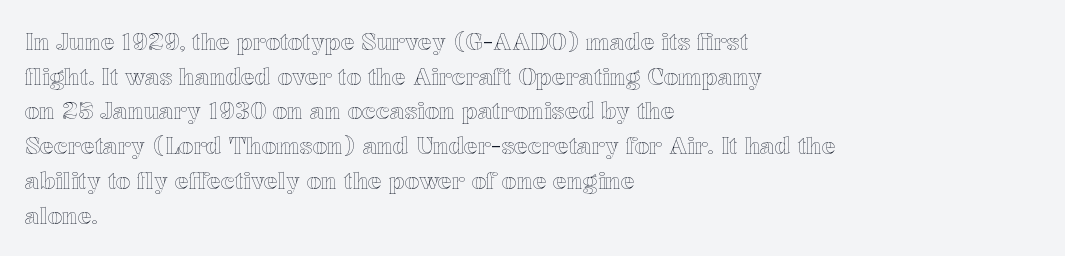
{"italic": "no", "underline": "no", "align": "left", "line_spacing": "normal", "line_spacing_ratio": 1.51, "letter_spacing": "normal", "letter_spacing_em": 0.0, "glyph_px": 23}
